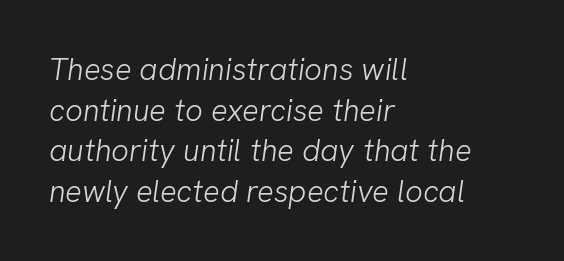
The text block is weighted toward the left margin, trailing off unevenly rightward. Serif or sans? Sans — the stroke terminals are bare. Default kerning and tracking; the words read as compact shapes. No letter is thick-stroked: the sample isn't bold.
